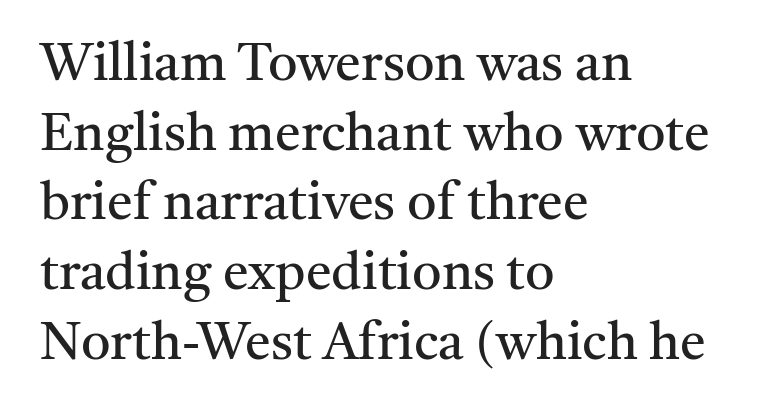
Q: Is the text bold? A: No.
Q: Is the text italic (slanted)? A: No, it is upright.
Q: Is the typeface a serif or a sans-serif typeface? A: Serif.
Q: Is the text underlined? A: No.
Q: How is the paragraph aligned? A: Left-aligned.
Q: Is the spacing between letters normal or unusually wide? A: Normal.
Q: Is the spacing between lines tight, normal or loose? A: Normal.
Q: Width (condensed, normal, or wide)? A: Normal.
Q: Stroke contrast? A: Medium.
Q: x-height? A: Medium.
Q: Monospaced? A: No.
